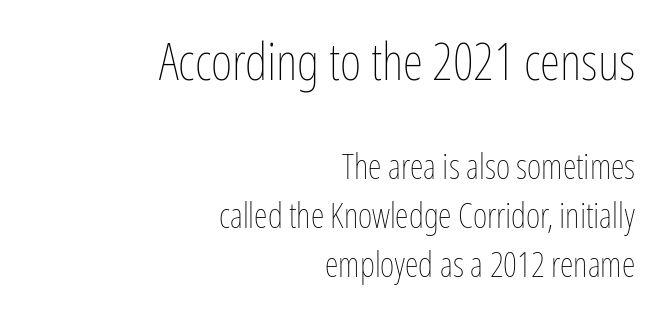
{"italic": "no", "bold": "no", "weight": "thin", "width": "condensed", "stroke_contrast": "low", "x_height": "medium", "monospaced": "no", "underline": "no", "align": "right", "line_spacing": "normal", "line_spacing_ratio": 1.4, "letter_spacing": "normal", "letter_spacing_em": 0.0, "larger_block": "first", "size_ratio": 1.49, "glyph_px": 52}
